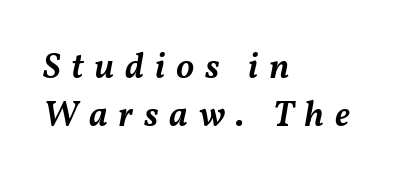
Q: Is the text bold? A: Semi-bold.
Q: Is the text italic (slanted)? A: Yes, it leans right by about 11 degrees.
Q: Is the text underlined? A: No.
Q: How is the paragraph aligned? A: Left-aligned.
Q: Is the spacing between letters normal or unusually wide? A: Unusually wide.
Q: Is the spacing between lines tight, normal or loose? A: Normal.
Q: Width (condensed, normal, or wide)? A: Normal.
Q: Stroke contrast? A: Medium.
Q: x-height? A: Medium.
Q: Monospaced? A: No.
